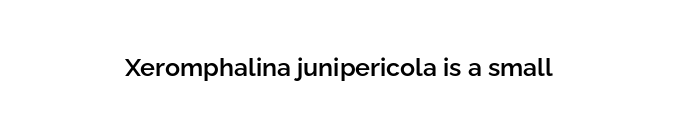
The image shows 25 px text type, upright; set centered, normal letter spacing, not underlined.
